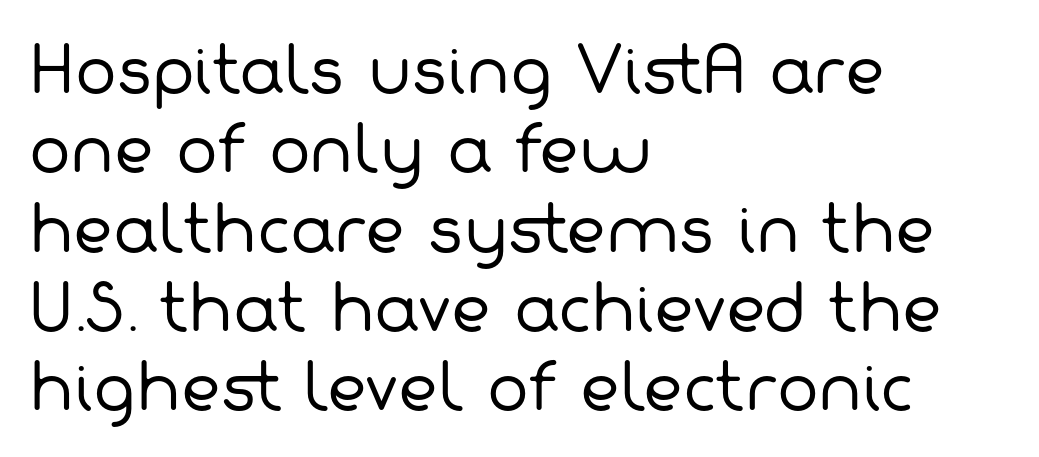
Q: Is the text bold? A: No.
Q: Is the typeface a serif or a sans-serif typeface? A: Sans-serif.
Q: Is the text underlined? A: No.
Q: How is the paragraph aligned? A: Left-aligned.
Q: Is the spacing between letters normal or unusually wide? A: Normal.
Q: Is the spacing between lines tight, normal or loose? A: Normal.
Q: Width (condensed, normal, or wide)? A: Normal.
Q: Stroke contrast? A: Low.
Q: x-height? A: Medium.
Q: Monospaced? A: No.
